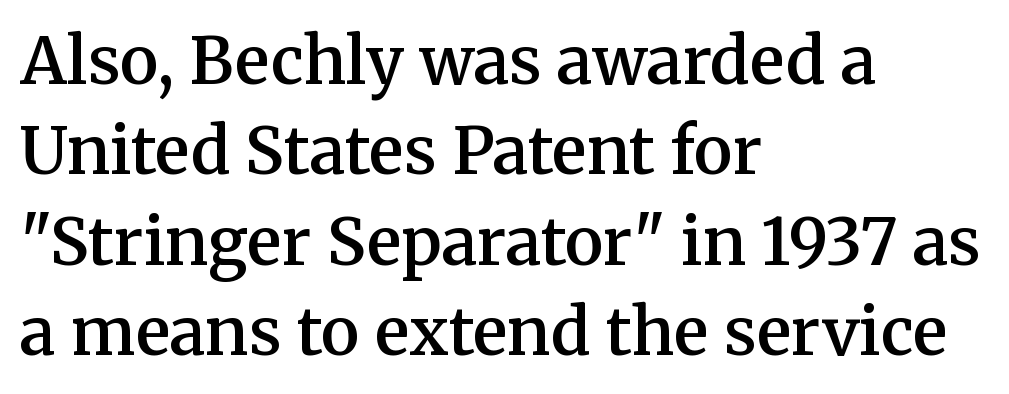
Check the space under the baseline: it is left empty. A fair bit of extra ink — the face is semibold, not bold. Honestly, the letter spacing is just normal — you wouldn't notice it. Stroke terminals: seriffed. Notice how the passage keeps a crisp vertical edge on the left only. This block has exactly the height ordinary leading produces.
